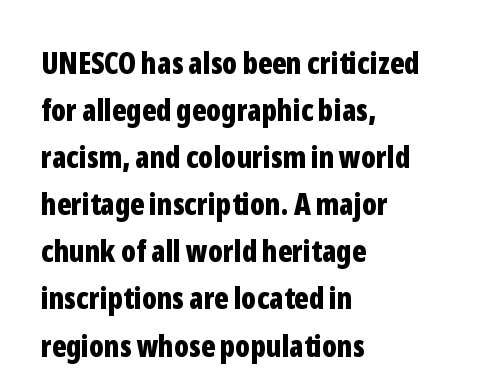
Proportional: the letters do not fall into vertical columns. Is there any slant? The stems are plumb. Examine the stroke ends and you'll find no serifs. Interline gaps are of average width in this sample. Leftover space on each line is placed entirely after the last word.
